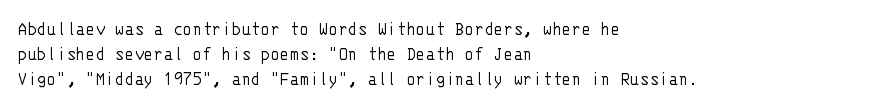
{"italic": "no", "bold": "no", "underline": "no", "align": "left", "line_spacing": "normal", "line_spacing_ratio": 1.25, "letter_spacing": "normal", "letter_spacing_em": 0.0, "glyph_px": 20}
